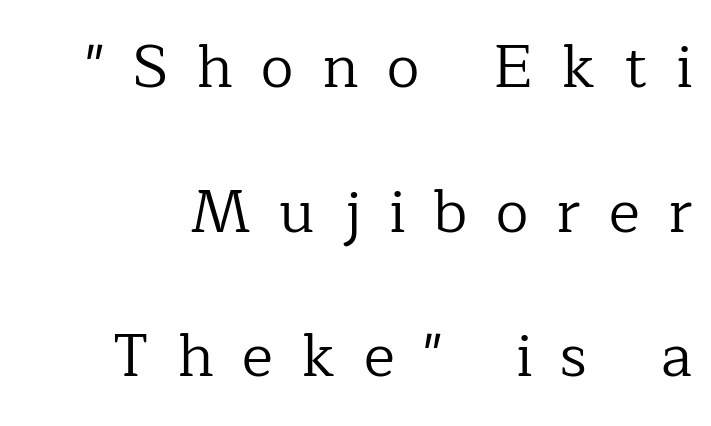
The designer went with a serif here, giving each stem small feet. The letters are spread apart with noticeably loose tracking. Notice how the stems are strictly vertical — no italics here. Spacing verdict: proportional, widths tailored to each character. Vertically, the passage feels expansive, rows floating well apart. Is the type heavy? It reads as light-to-regular instead.
